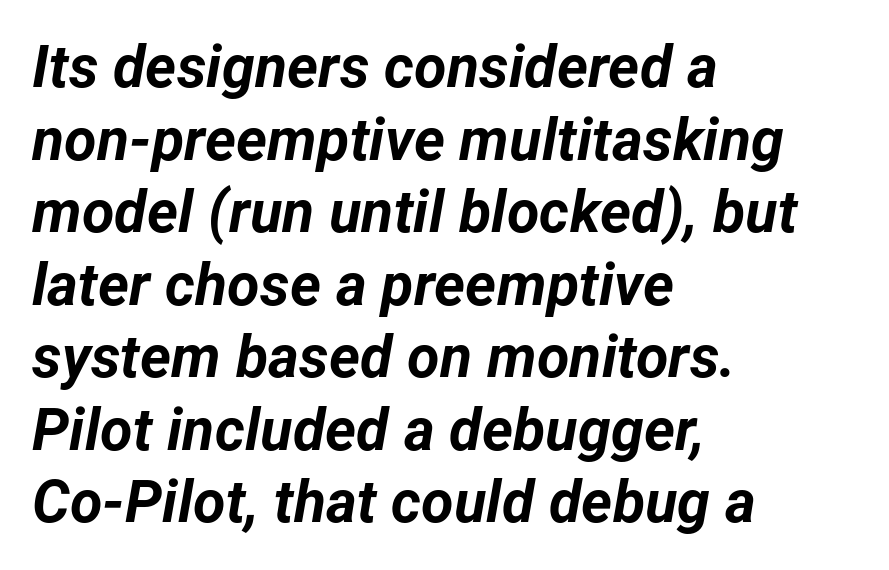
A clean baseline with only descenders dipping below it. The face used here has a pronounced slope to its letters. The typesetter chose a ragged-right arrangement here. You could not count columns in this text — the font is proportionally spaced. The horizontal fit of the characters is conventional and even.
